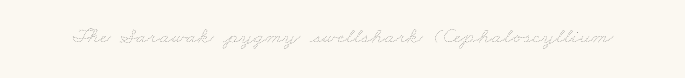
Between one letter and the next there's only the usual sliver of space. Weight: in the light-to-regular range. This rendering features lettering with no underline.
